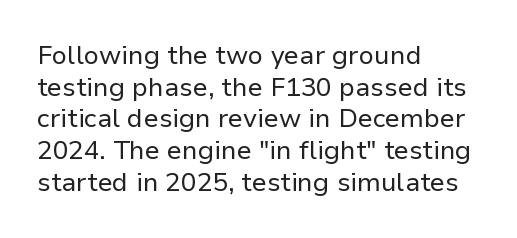
{"italic": "no", "bold": "no", "underline": "no", "align": "left", "line_spacing_ratio": 1.22, "letter_spacing": "normal", "letter_spacing_em": 0.0, "glyph_px": 26}
